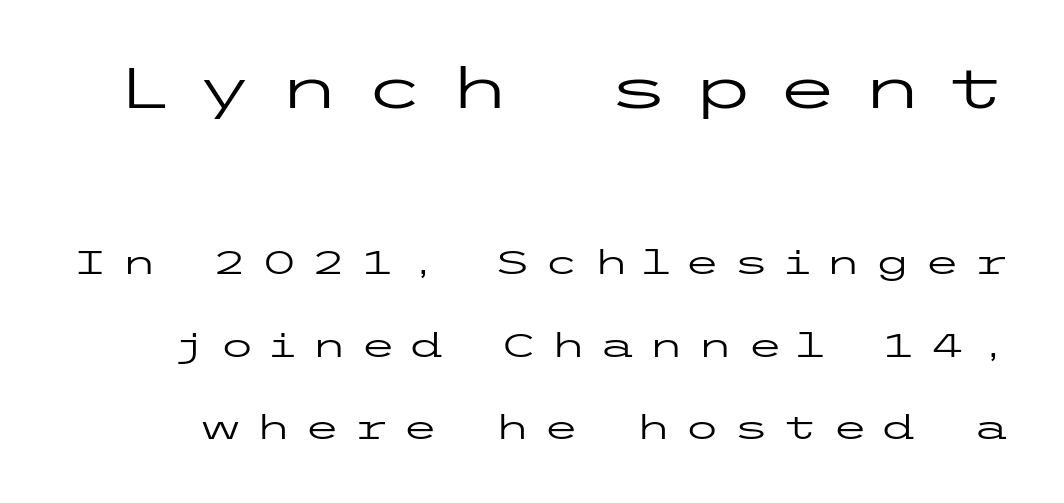
Q: Is the text bold? A: No.
Q: Is the text italic (slanted)? A: No, it is upright.
Q: Is the typeface a serif or a sans-serif typeface? A: Sans-serif.
Q: Is the text underlined? A: No.
Q: Is the spacing between letters normal or unusually wide? A: Unusually wide.
Q: Is the spacing between lines tight, normal or loose? A: Loose.
Q: Which block of text is set in a larger size, the first (top) or the second (bottom)? A: The first (top) one.
Q: Width (condensed, normal, or wide)? A: Wide.
Q: Stroke contrast? A: Low.
Q: x-height? A: Medium.
